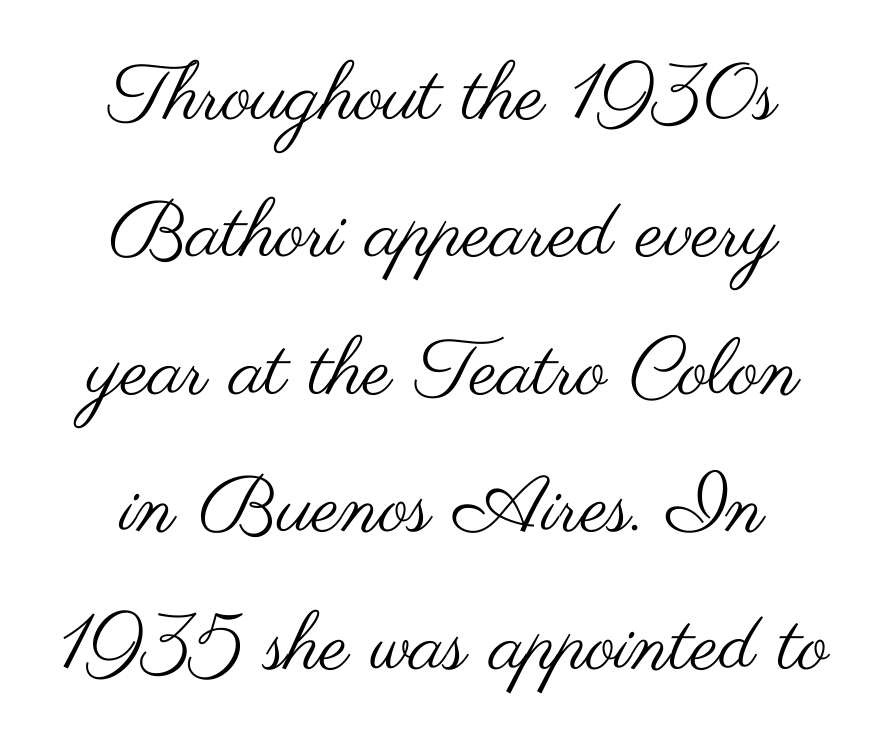
{"serif": "no", "bold": "no", "weight": "regular", "width": "wide", "stroke_contrast": "medium", "x_height": "small", "monospaced": "no", "underline": "no", "align": "center", "line_spacing_ratio": 1.74, "letter_spacing": "normal", "letter_spacing_em": 0.0, "glyph_px": 79}
